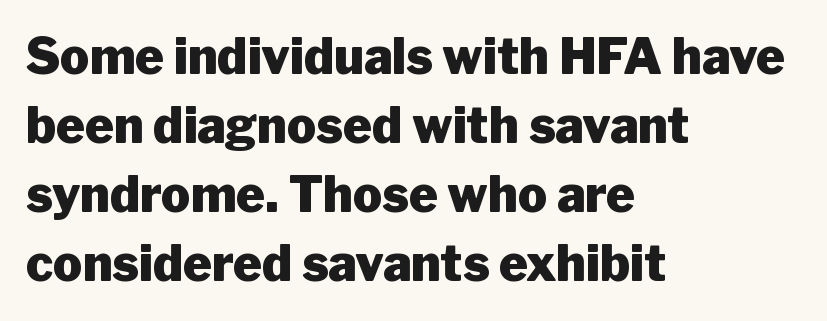
{"serif": "no", "italic": "no", "bold": "yes", "weight": "heavy", "width": "normal", "stroke_contrast": "low", "x_height": "medium", "monospaced": "no", "underline": "no", "align": "left", "line_spacing": "normal", "line_spacing_ratio": 1.41, "letter_spacing": "normal", "letter_spacing_em": 0.0, "glyph_px": 49}
